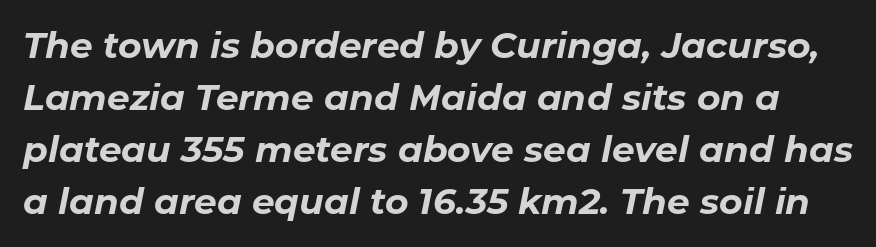
{"italic": "yes", "lean": "right", "slant_degrees": 11, "bold": "yes", "weight": "bold", "width": "normal", "stroke_contrast": "low", "x_height": "medium", "monospaced": "no", "underline": "no", "line_spacing": "normal", "line_spacing_ratio": 1.44, "letter_spacing": "normal", "letter_spacing_em": 0.0, "glyph_px": 36}
